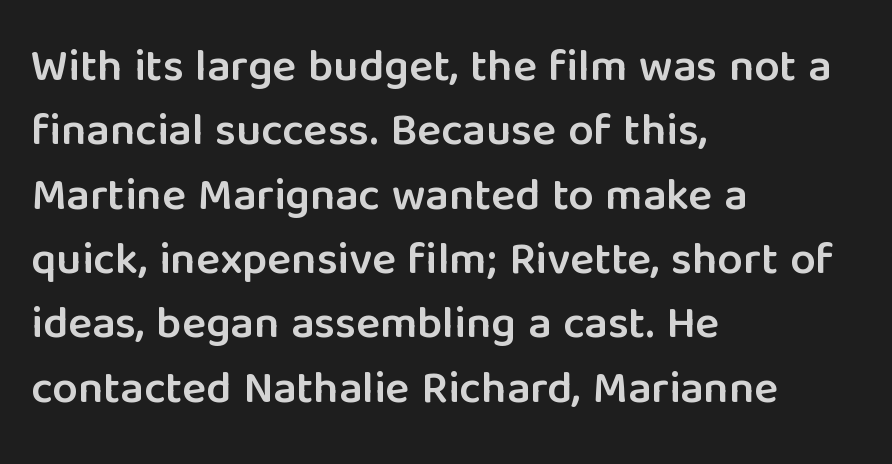
Q: Is the text bold? A: Semi-bold.
Q: Is the text italic (slanted)? A: No, it is upright.
Q: Is the typeface a serif or a sans-serif typeface? A: Sans-serif.
Q: Is the text underlined? A: No.
Q: How is the paragraph aligned? A: Left-aligned.
Q: Is the spacing between letters normal or unusually wide? A: Normal.
Q: Is the spacing between lines tight, normal or loose? A: Normal.
Q: Width (condensed, normal, or wide)? A: Normal.
Q: Stroke contrast? A: Low.
Q: x-height? A: Medium.
Q: Monospaced? A: No.
